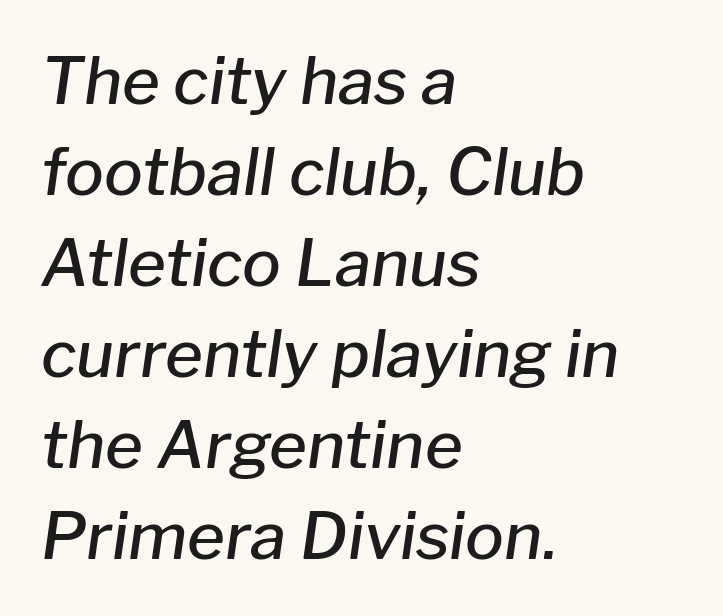
{"italic": "yes", "lean": "right", "slant_degrees": 8, "bold": "semi", "weight": "semibold", "width": "normal", "stroke_contrast": "low", "x_height": "medium", "monospaced": "no", "underline": "no", "align": "left", "line_spacing": "normal", "line_spacing_ratio": 1.4, "letter_spacing": "normal", "letter_spacing_em": 0.0, "glyph_px": 65}
